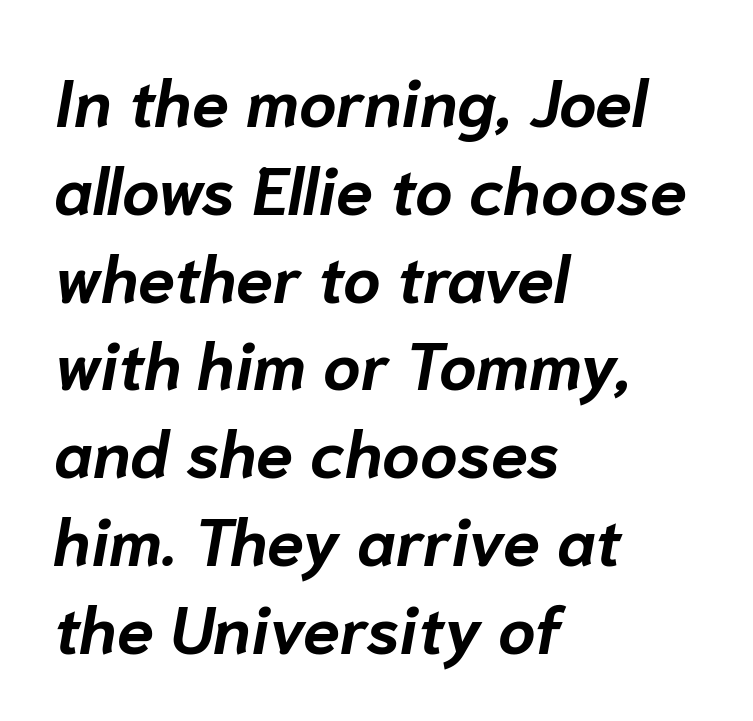
Q: Is the text bold? A: Yes.
Q: Is the text italic (slanted)? A: Yes, it leans right by about 10 degrees.
Q: Is the text underlined? A: No.
Q: How is the paragraph aligned? A: Left-aligned.
Q: Is the spacing between letters normal or unusually wide? A: Normal.
Q: Is the spacing between lines tight, normal or loose? A: Normal.
Q: Width (condensed, normal, or wide)? A: Normal.
Q: Stroke contrast? A: Low.
Q: x-height? A: Medium.
Q: Monospaced? A: No.
